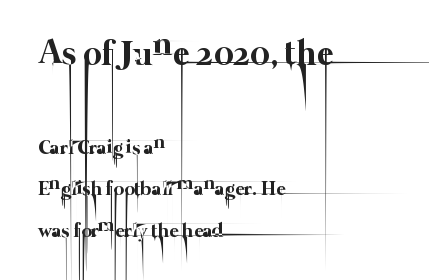
Q: Is the text bold? A: No.
Q: Is the text underlined? A: No.
Q: How is the paragraph aligned? A: Left-aligned.
Q: Is the spacing between letters normal or unusually wide? A: Normal.
Q: Is the spacing between lines tight, normal or loose? A: Loose.
Q: Which block of text is set in a larger size, the first (top) or the second (bottom)? A: The first (top) one.
Q: Width (condensed, normal, or wide)? A: Normal.
Q: Stroke contrast? A: Low.
Q: x-height? A: Medium.
Q: Monospaced? A: No.
